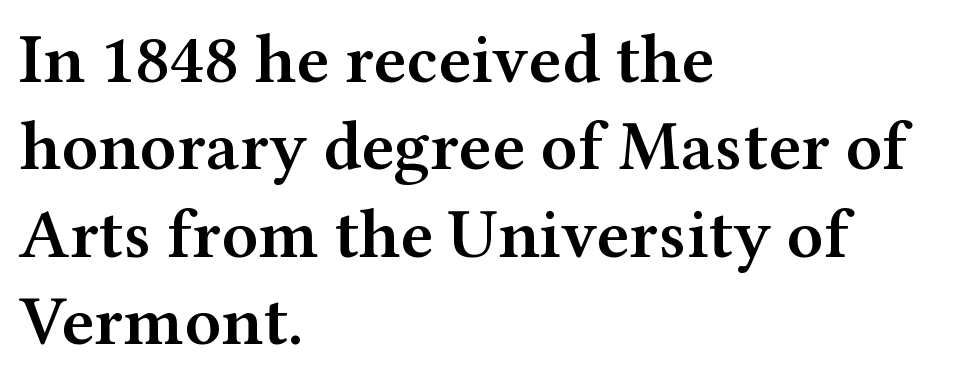
Q: Is the text bold? A: Semi-bold.
Q: Is the text italic (slanted)? A: No, it is upright.
Q: Is the typeface a serif or a sans-serif typeface? A: Serif.
Q: Is the text underlined? A: No.
Q: How is the paragraph aligned? A: Left-aligned.
Q: Is the spacing between letters normal or unusually wide? A: Normal.
Q: Is the spacing between lines tight, normal or loose? A: Normal.
Q: Width (condensed, normal, or wide)? A: Wide.
Q: Stroke contrast? A: Medium.
Q: x-height? A: Medium.
Q: Monospaced? A: No.
